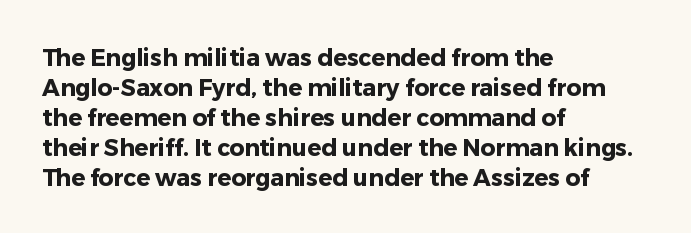
The image shows 23 px bold type, upright; set left-aligned, normal line spacing (1.3x), normal letter spacing, not underlined.
